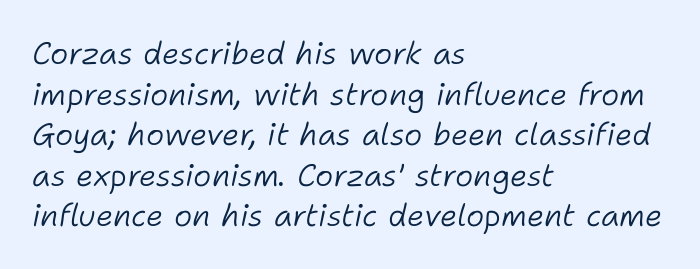
The image shows 31 px light type, italic (leaning right); set left-aligned, normal line spacing (1.31x), normal letter spacing, not underlined; low stroke contrast and a medium x-height.
